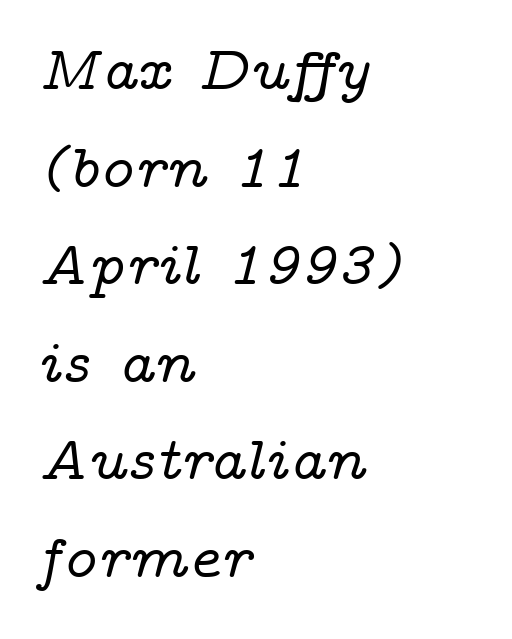
{"serif": "yes", "italic": "yes", "lean": "right", "slant_degrees": 14, "width": "wide", "stroke_contrast": "low", "x_height": "medium", "monospaced": "no", "underline": "no", "align": "left", "line_spacing": "normal", "line_spacing_ratio": 1.6, "letter_spacing": "normal", "letter_spacing_em": 0.0, "glyph_px": 61}
